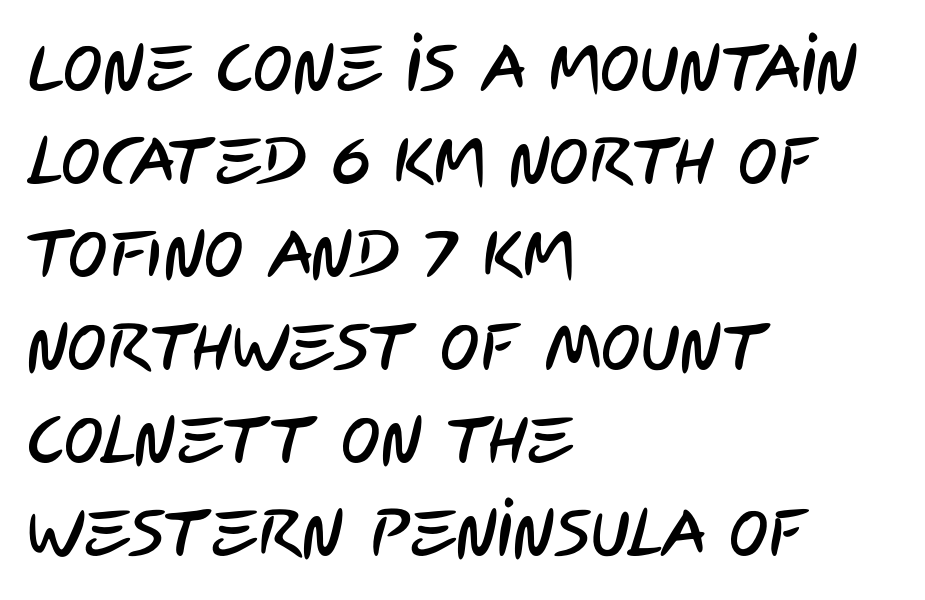
Q: Is the typeface a serif or a sans-serif typeface? A: Sans-serif.
Q: Is the text underlined? A: No.
Q: How is the paragraph aligned? A: Left-aligned.
Q: Is the spacing between letters normal or unusually wide? A: Normal.
Q: Is the spacing between lines tight, normal or loose? A: Normal.
Q: Width (condensed, normal, or wide)? A: Condensed.
Q: Stroke contrast? A: Low.
Q: x-height? A: Large.
Q: Monospaced? A: No.
